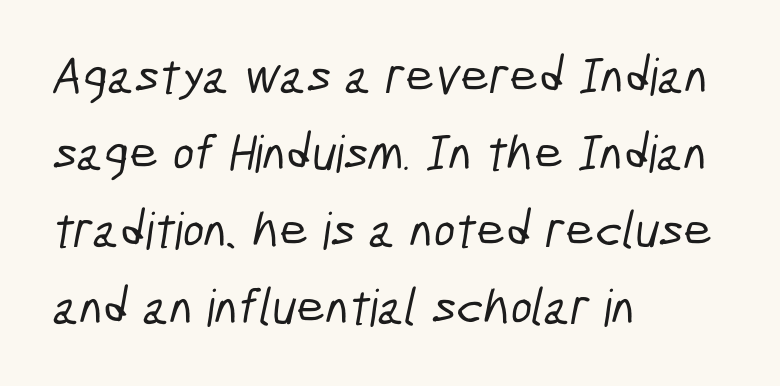
The horizontal fit of the characters is conventional and even. This is sans-serif lettering, the kind often seen on screens and signage. Looks like regular typesetting: each glyph gets only the width it needs. The lines sit at an ordinary, default distance from one another. Each line starts at the same left margin while the right side varies.
